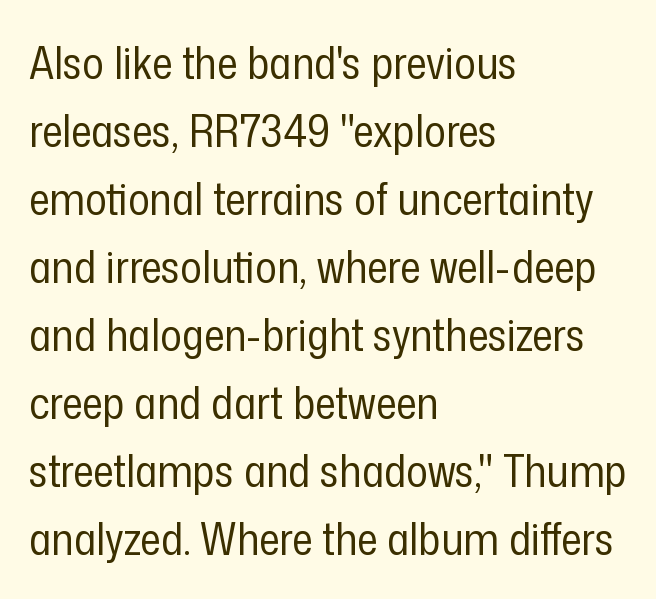
The image shows 45 px regular-weight, condensed sans-serif type, upright; set left-aligned, normal line spacing (1.51x), normal letter spacing, not underlined; low stroke contrast and a medium x-height.
